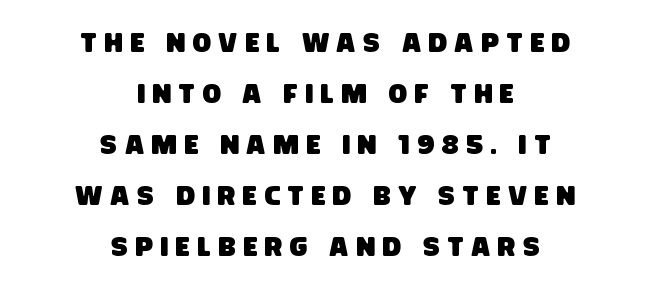
{"underline": "no", "align": "center", "line_spacing_ratio": 1.89, "letter_spacing": "wide", "letter_spacing_em": 0.28, "glyph_px": 27}
